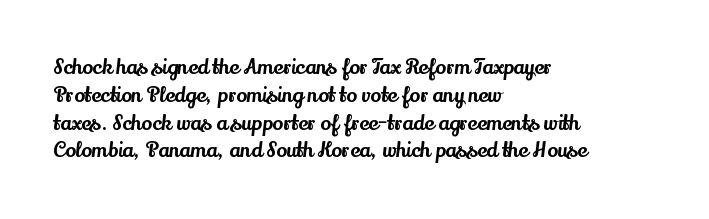
Q: Is the text italic (slanted)? A: Yes.
Q: Is the text underlined? A: No.
Q: How is the paragraph aligned? A: Left-aligned.
Q: Is the spacing between letters normal or unusually wide? A: Normal.
Q: Is the spacing between lines tight, normal or loose? A: Normal.
